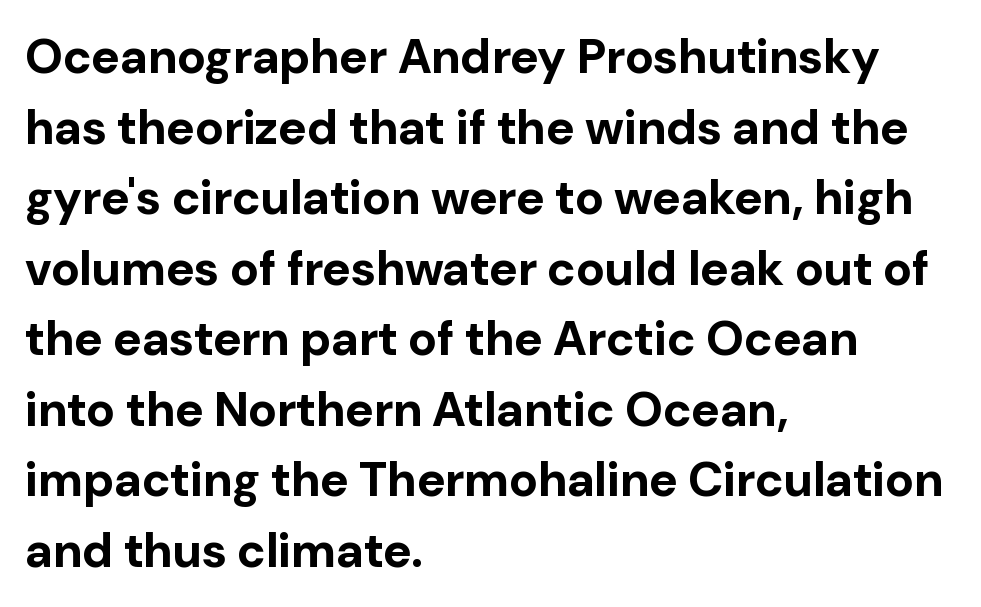
Q: Is the text bold? A: Yes.
Q: Is the text italic (slanted)? A: No, it is upright.
Q: Is the typeface a serif or a sans-serif typeface? A: Sans-serif.
Q: Is the text underlined? A: No.
Q: How is the paragraph aligned? A: Left-aligned.
Q: Is the spacing between letters normal or unusually wide? A: Normal.
Q: Is the spacing between lines tight, normal or loose? A: Normal.
Q: Width (condensed, normal, or wide)? A: Normal.
Q: Stroke contrast? A: Low.
Q: x-height? A: Medium.
Q: Monospaced? A: No.
